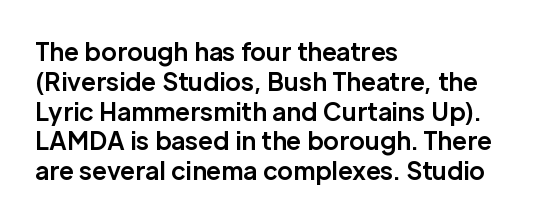
Every character sits straight up, as roman type does. This rendering uses left alignment, leaving the right contour irregular. Letters rest on an invisible, unmarked baseline. The passage shown has conventional tracking throughout. Pretty heavy lettering here — definitely bold.
